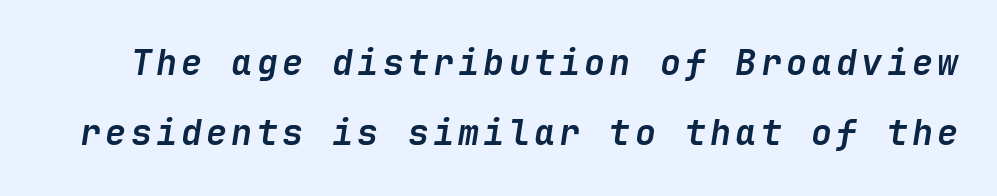
{"italic": "yes", "lean": "right", "slant_degrees": 9, "bold": "yes", "weight": "semibold", "width": "normal", "stroke_contrast": "low", "x_height": "medium", "underline": "no", "line_spacing": "loose", "line_spacing_ratio": 2.01, "glyph_px": 35}
